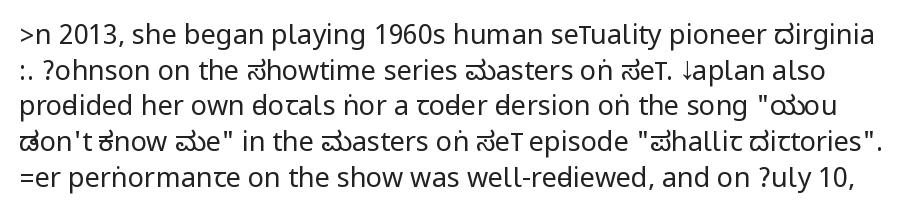
The image shows 27 px text type, upright; set normal line spacing (1.32x), normal letter spacing, not underlined.
